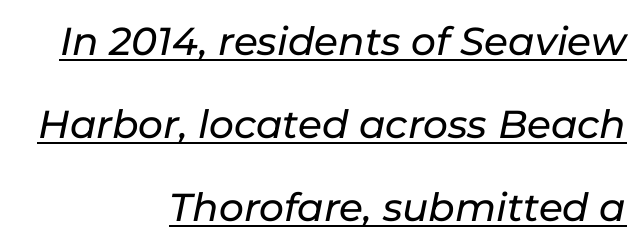
Q: Is the text italic (slanted)? A: Yes, it leans right by about 11 degrees.
Q: Is the text underlined? A: Yes.
Q: How is the paragraph aligned? A: Right-aligned.
Q: Is the spacing between letters normal or unusually wide? A: Normal.
Q: Is the spacing between lines tight, normal or loose? A: Loose.
Q: Width (condensed, normal, or wide)? A: Normal.
Q: Stroke contrast? A: Low.
Q: x-height? A: Medium.
Q: Monospaced? A: No.
